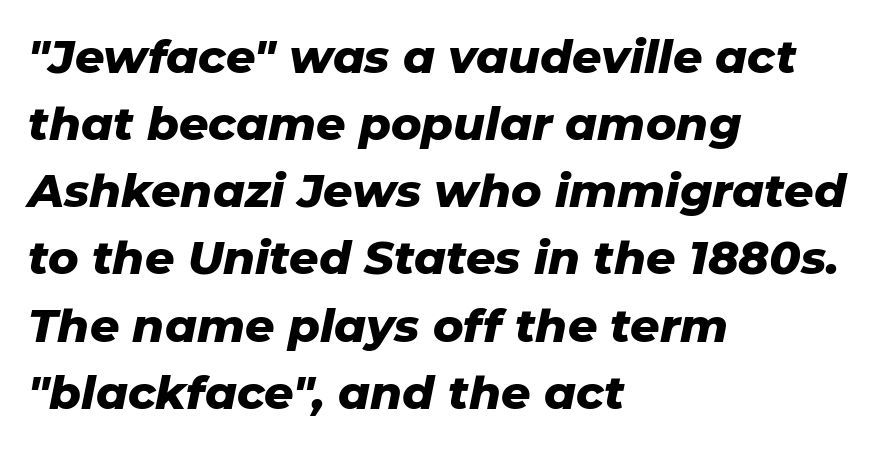
Regular leading. The baseline area is clear. The axis of the letterforms is tilted away from vertical. The lines in this sample share a left origin and differ only in where they stop. These words are printed bold, with thick strokes throughout. Each letter keeps its own natural width here, so spacing adapts to shape.
